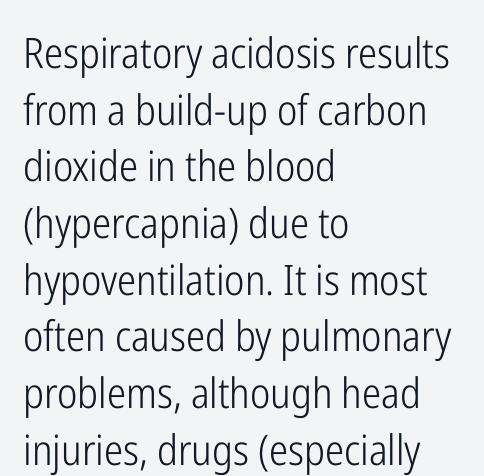
Q: Is the text bold? A: No.
Q: Is the text italic (slanted)? A: No, it is upright.
Q: Is the typeface a serif or a sans-serif typeface? A: Sans-serif.
Q: Is the text underlined? A: No.
Q: How is the paragraph aligned? A: Left-aligned.
Q: Is the spacing between letters normal or unusually wide? A: Normal.
Q: Is the spacing between lines tight, normal or loose? A: Normal.
Q: Width (condensed, normal, or wide)? A: Condensed.
Q: Stroke contrast? A: Low.
Q: x-height? A: Medium.
Q: Monospaced? A: No.
